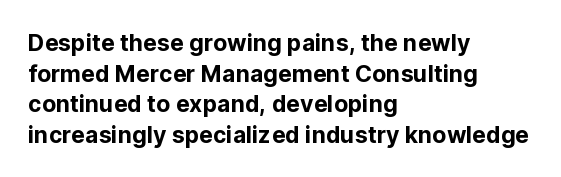
The image shows 23 px text type, upright; set left-aligned, normal line spacing (1.33x), normal letter spacing, not underlined.
